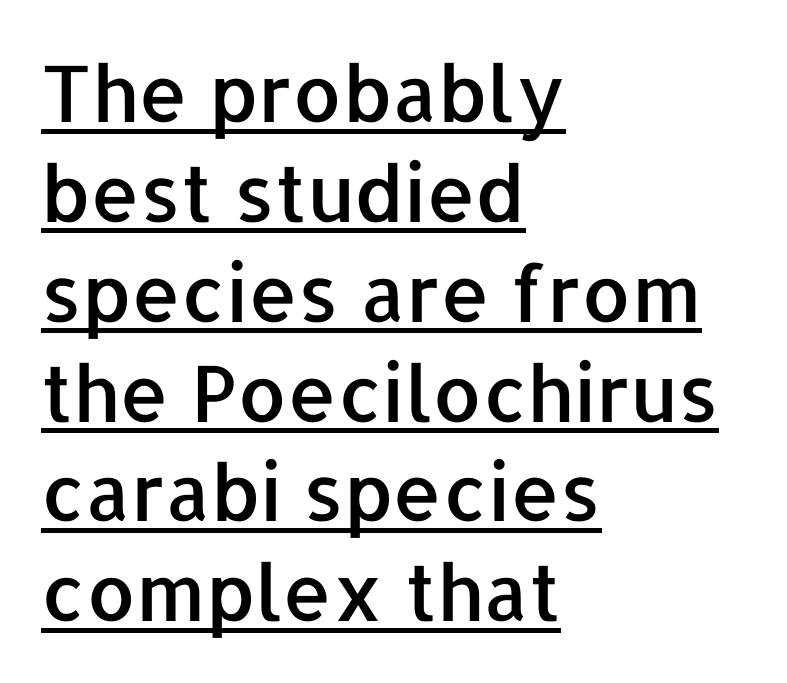
Q: Is the text italic (slanted)? A: No, it is upright.
Q: Is the typeface a serif or a sans-serif typeface? A: Sans-serif.
Q: Is the text underlined? A: Yes.
Q: How is the paragraph aligned? A: Left-aligned.
Q: Is the spacing between letters normal or unusually wide? A: Normal.
Q: Is the spacing between lines tight, normal or loose? A: Normal.
Q: Width (condensed, normal, or wide)? A: Normal.
Q: Stroke contrast? A: Low.
Q: x-height? A: Medium.
Q: Monospaced? A: No.
